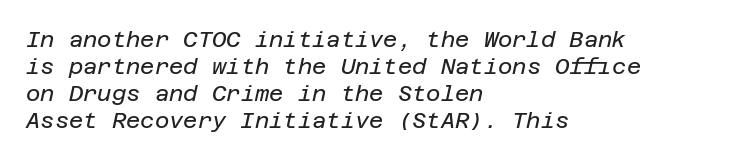
{"italic": "yes", "lean": "right", "slant_degrees": 12, "bold": "no", "underline": "no", "align": "left", "line_spacing_ratio": 1.22, "letter_spacing": "normal", "letter_spacing_em": 0.0, "glyph_px": 22}
